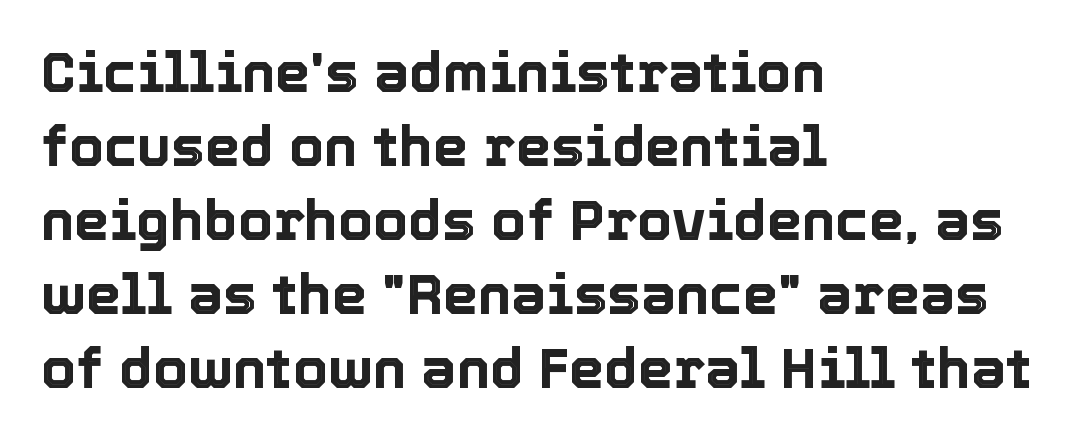
Short note: letters normally spaced. The line-height multiplier appears to be the usual default. Each letter keeps its own natural width here, so spacing adapts to shape. Nobody drew a line under any word here. It's the straight-up-and-down kind of type. The typesetter chose a ragged-right arrangement here.
